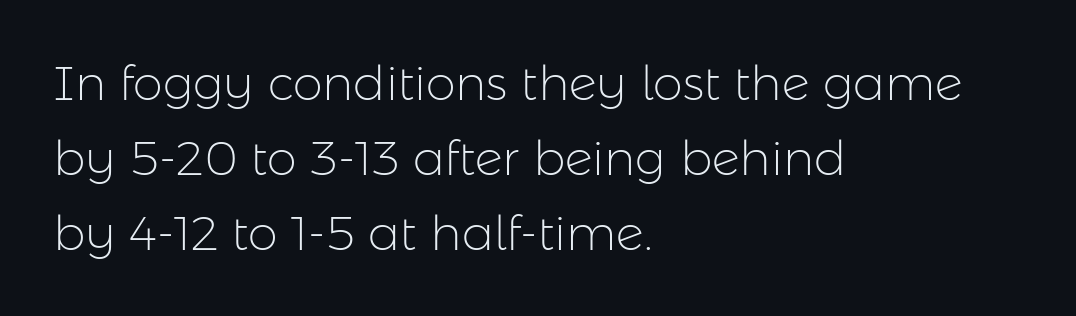
{"serif": "no", "italic": "no", "bold": "no", "weight": "light", "width": "normal", "stroke_contrast": "low", "x_height": "medium", "monospaced": "no", "underline": "no", "align": "left", "line_spacing": "normal", "line_spacing_ratio": 1.56, "letter_spacing": "normal", "letter_spacing_em": 0.0, "glyph_px": 48}
